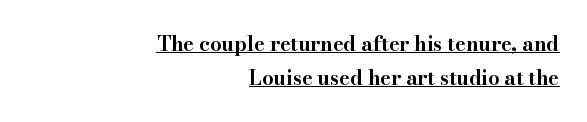
Q: Is the text bold? A: Yes.
Q: Is the text italic (slanted)? A: No, it is upright.
Q: Is the text underlined? A: Yes.
Q: How is the paragraph aligned? A: Right-aligned.
Q: Is the spacing between letters normal or unusually wide? A: Normal.
